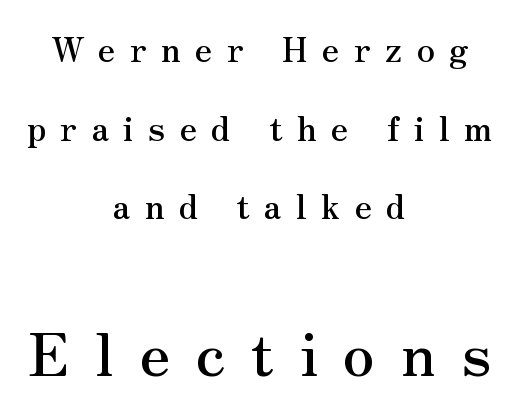
{"serif": "yes", "italic": "no", "width": "normal", "stroke_contrast": "medium", "x_height": "small", "monospaced": "no", "underline": "no", "align": "center", "line_spacing": "loose", "line_spacing_ratio": 2.31, "letter_spacing": "wide", "letter_spacing_em": 0.42, "larger_block": "second", "size_ratio": 1.76, "glyph_px": 60}
